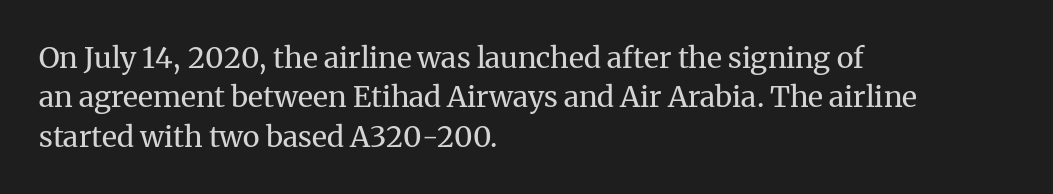
The image shows 29 px regular-weight serif type, upright; set left-aligned, normal line spacing (1.36x), normal letter spacing, not underlined; medium stroke contrast and a medium x-height.
